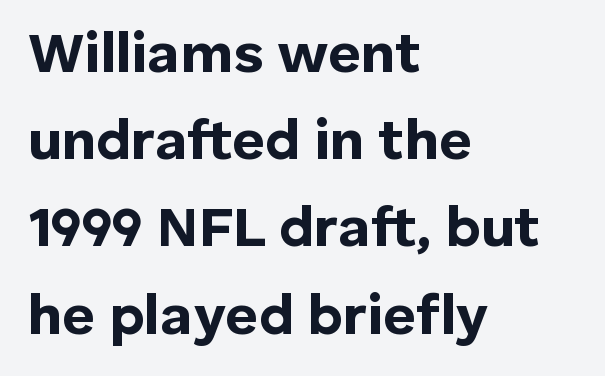
The glyphs have the mass of a bold cut. These lines are rendered in a variable-pitch font. Alignment: flush left. The rendering uses a moderate line-height, typical for paragraphs.
